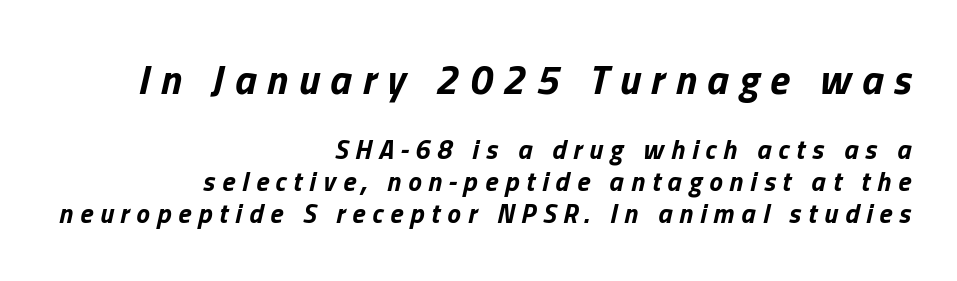
Observe the lean: these are italic letterforms. Caption: multi-line text, flush right, ragged left. Notice how thick the strokes are: this is what a full bold looks like. The string is rendered with underlining switched off. Is this a fixed-width face? No — the glyphs have proportional, varying widths. Typesetter's note — upper block bumped up in size, lower block left smaller.
